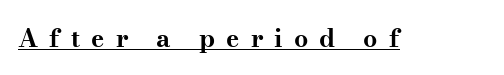
Unlike italic type, these characters show no tilt at all. Glyph-to-glyph distance is far greater than everyday printed text. In terms of weight, the rendering is a true, heavy bold. Notice how a bar underscores the lettering throughout.
